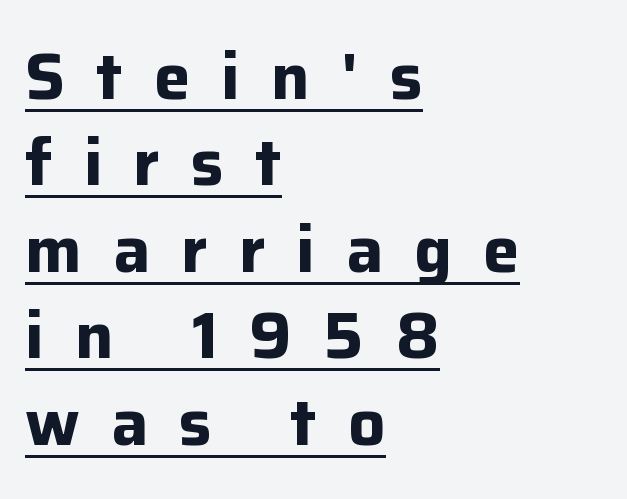
Upright lettering throughout. The string is rendered with underlining switched on. Caption: expanded tracking, letters set apart. Reading down the block, your eye returns to a fixed left position each line.
